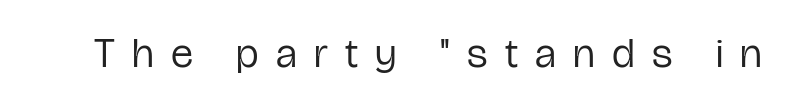
Stems here are at most as thick as an everyday book face. Words float on clear page, feet unadorned. Serifs: no, the terminals of the letterforms are clean. Here the designer chose a conventional face with non-uniform glyph widths. Upright lettering throughout. The line texture is sparse and dotted thanks to wide tracking.
